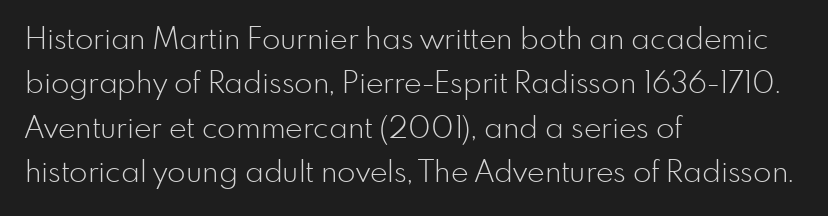
The typography opts for an upright posture over an oblique one. These lines are set flush left with a ragged right edge. Nothing sits at the stroke ends, so this counts as sans-serif. Only glyphs here, with clear space below each row. The font sits on the lighter half of the weight spectrum, regular included. Here the glyphs are tracked normally, forming tight word shapes.
